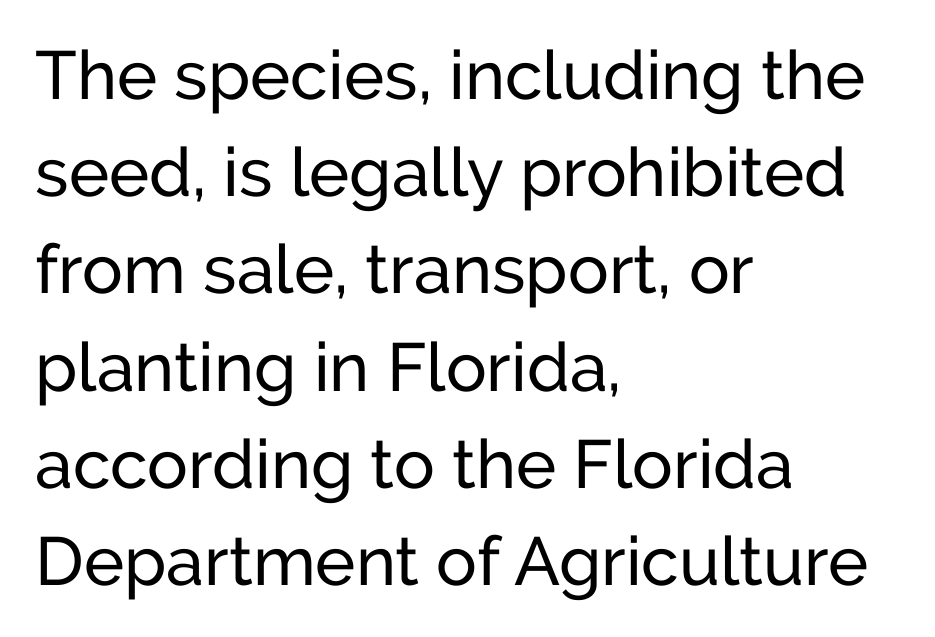
The image shows 68 px sans-serif type, upright; set left-aligned, normal line spacing (1.43x), normal letter spacing, not underlined; low stroke contrast and a medium x-height.
